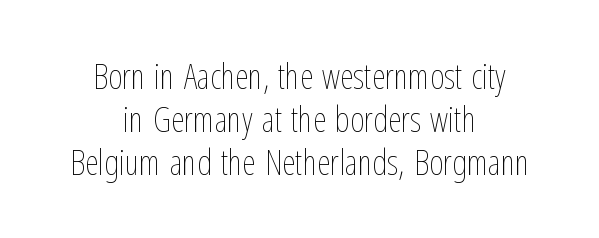
Bare-footed words on every line. The text block is weighted toward neither margin, spreading evenly from the middle. Looks like regular typesetting: each glyph gets only the width it needs. The type is set solid horizontally, with unmodified tracking. Is this a heavy cut? Hardly; it is regular or lighter.
